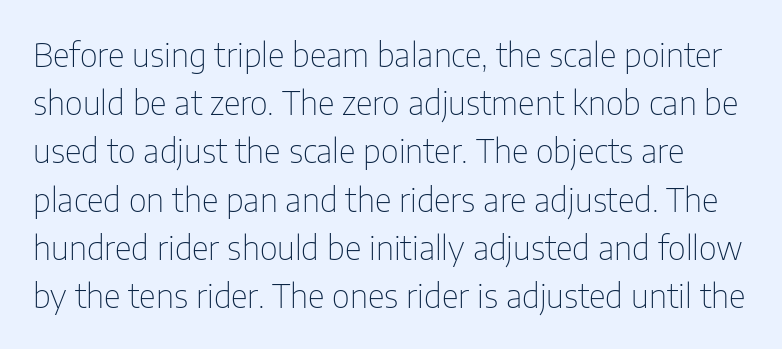
{"serif": "no", "italic": "no", "bold": "no", "weight": "thin", "width": "condensed", "stroke_contrast": "low", "x_height": "medium", "monospaced": "no", "underline": "no", "line_spacing": "normal", "line_spacing_ratio": 1.46, "letter_spacing": "normal", "letter_spacing_em": 0.0, "glyph_px": 33}
